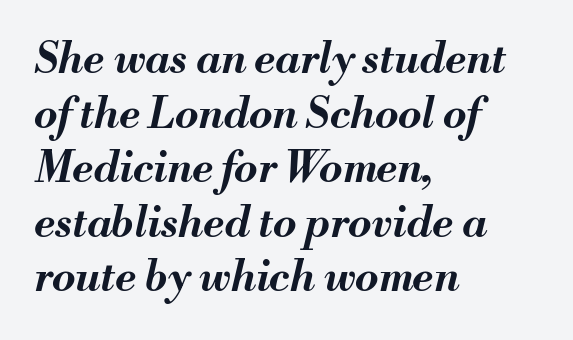
Q: Is the text bold? A: Yes.
Q: Is the text italic (slanted)? A: Yes, it leans right by about 13 degrees.
Q: Is the text underlined? A: No.
Q: How is the paragraph aligned? A: Left-aligned.
Q: Is the spacing between letters normal or unusually wide? A: Normal.
Q: Is the spacing between lines tight, normal or loose? A: Normal.
Q: Width (condensed, normal, or wide)? A: Normal.
Q: Stroke contrast? A: Medium.
Q: x-height? A: Small.
Q: Monospaced? A: No.
